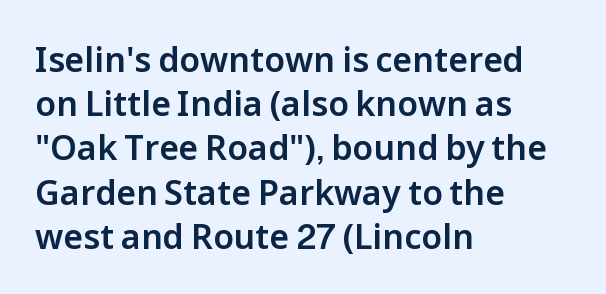
{"serif": "no", "italic": "no", "width": "normal", "stroke_contrast": "low", "x_height": "medium", "monospaced": "no", "underline": "no", "align": "left", "line_spacing": "normal", "line_spacing_ratio": 1.3, "letter_spacing": "normal", "letter_spacing_em": 0.0, "glyph_px": 34}
